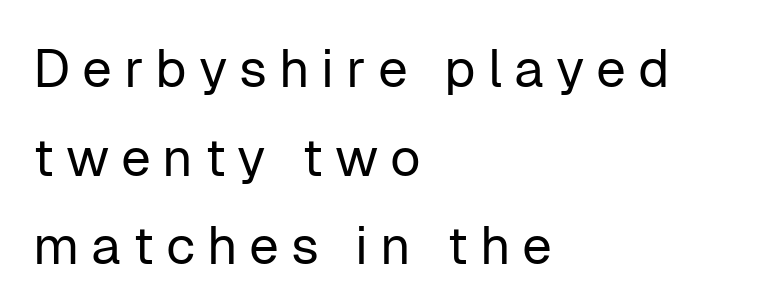
The image shows 53 px regular-weight sans-serif type, upright; set left-aligned, normal line spacing (1.67x), unusually wide letter spacing (+0.22 em), not underlined; low stroke contrast and a medium x-height.
